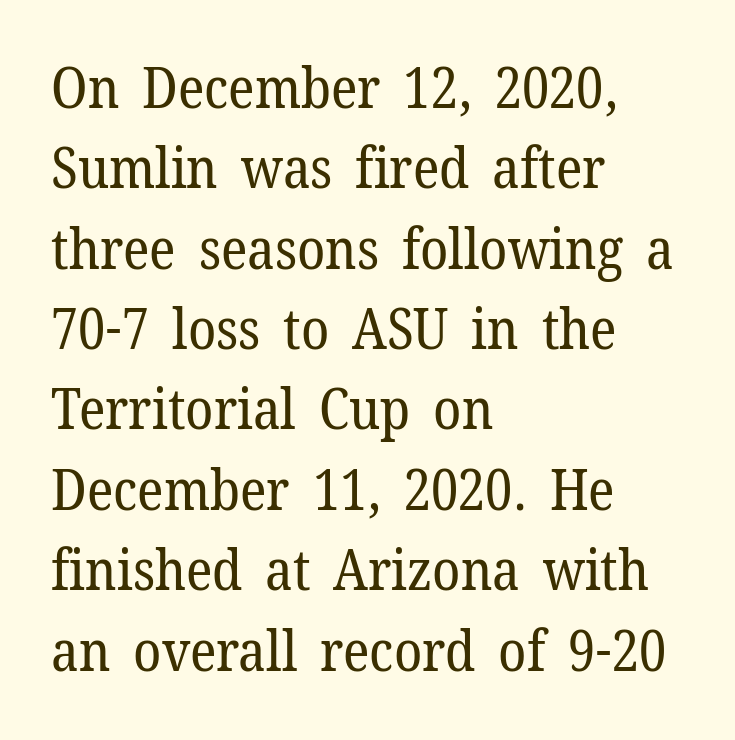
The image shows 57 px regular-weight serif type, upright; set left-aligned, normal line spacing (1.41x), normal letter spacing, not underlined; low stroke contrast and a medium x-height.
